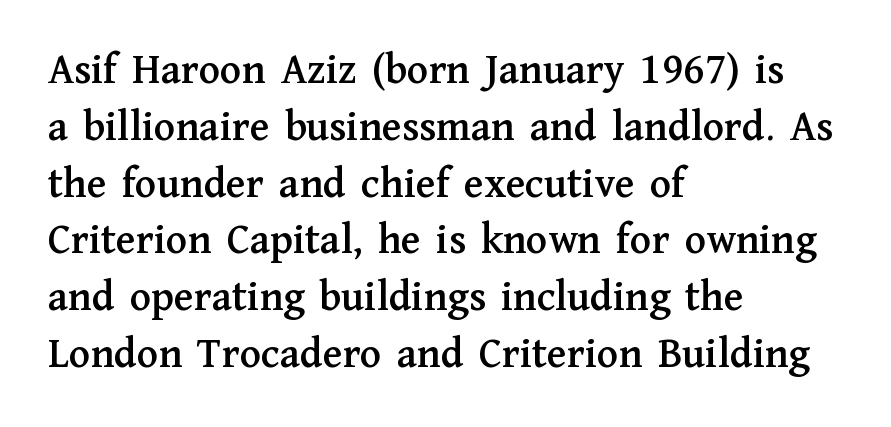
The image shows 44 px serif type, upright; set left-aligned, normal line spacing (1.29x), normal letter spacing, not underlined; medium stroke contrast and a medium x-height.
